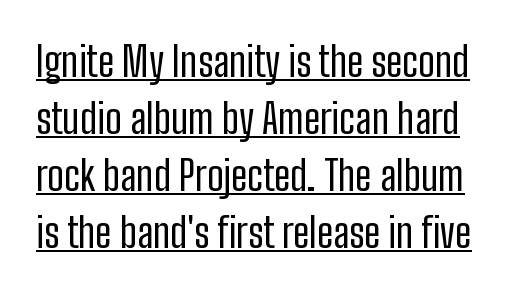
{"serif": "no", "italic": "no", "bold": "no", "weight": "regular", "width": "condensed", "stroke_contrast": "low", "x_height": "medium", "monospaced": "no", "underline": "yes", "line_spacing": "normal", "line_spacing_ratio": 1.39, "letter_spacing": "normal", "letter_spacing_em": 0.0, "glyph_px": 41}
